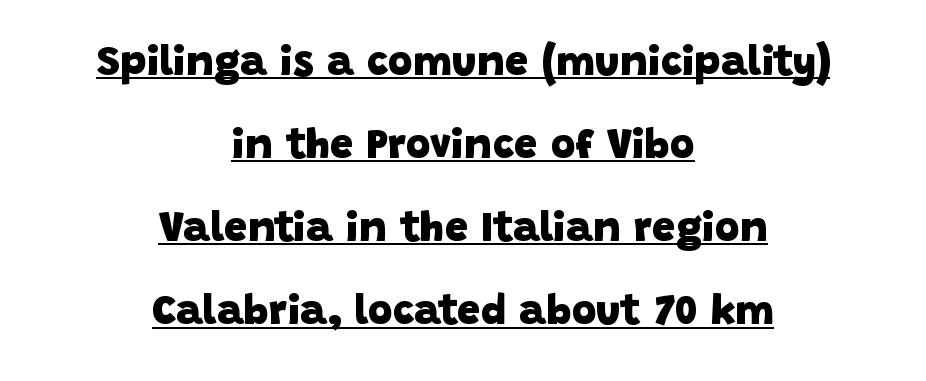
Q: Is the text bold? A: Yes.
Q: Is the typeface a serif or a sans-serif typeface? A: Sans-serif.
Q: Is the text underlined? A: Yes.
Q: How is the paragraph aligned? A: Centered.
Q: Is the spacing between letters normal or unusually wide? A: Normal.
Q: Is the spacing between lines tight, normal or loose? A: Loose.
Q: Width (condensed, normal, or wide)? A: Normal.
Q: Stroke contrast? A: Low.
Q: x-height? A: Large.
Q: Monospaced? A: No.
